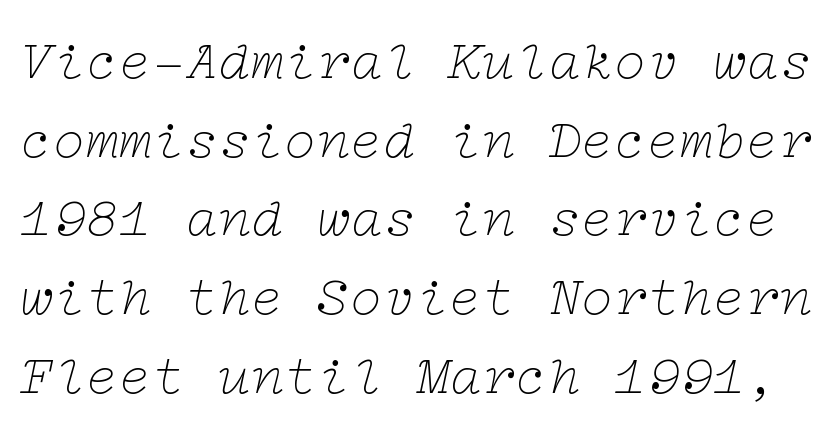
Characters are canted at an angle relative to the baseline's perpendicular. The rows are spaced the way most documents space them. The passage shown has conventional tracking throughout. The area under the type is left untouched.
